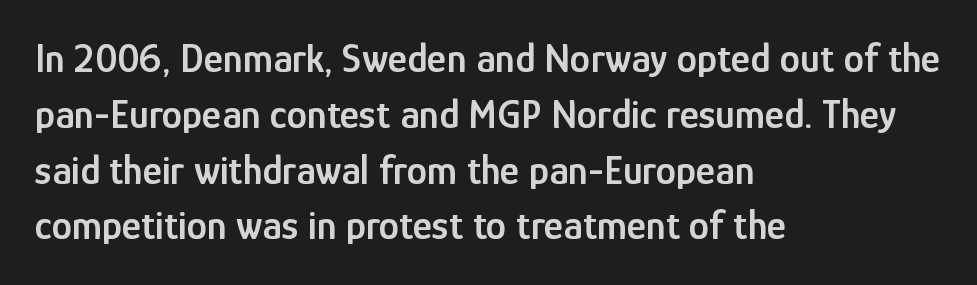
Q: Is the text bold? A: Semi-bold.
Q: Is the text italic (slanted)? A: No, it is upright.
Q: Is the typeface a serif or a sans-serif typeface? A: Sans-serif.
Q: Is the text underlined? A: No.
Q: How is the paragraph aligned? A: Left-aligned.
Q: Is the spacing between letters normal or unusually wide? A: Normal.
Q: Is the spacing between lines tight, normal or loose? A: Normal.
Q: Width (condensed, normal, or wide)? A: Condensed.
Q: Stroke contrast? A: Low.
Q: x-height? A: Medium.
Q: Monospaced? A: No.
